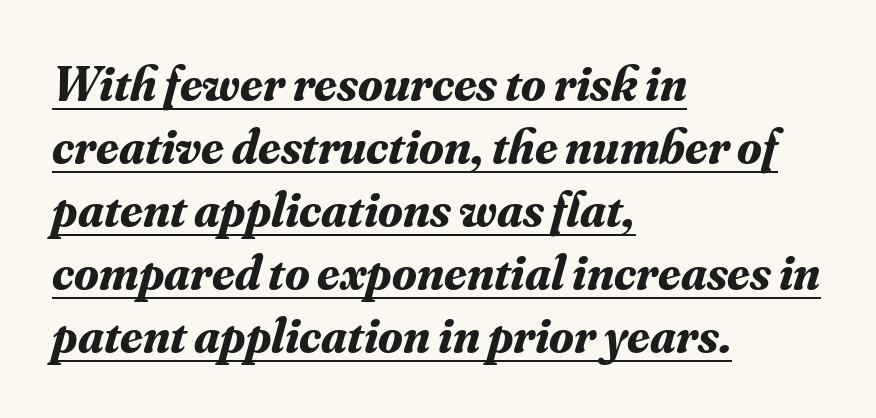
The image shows 50 px bold serif type, italic (leaning right); set left-aligned, normal line spacing (1.26x), normal letter spacing, underlined; medium stroke contrast and a small x-height.
